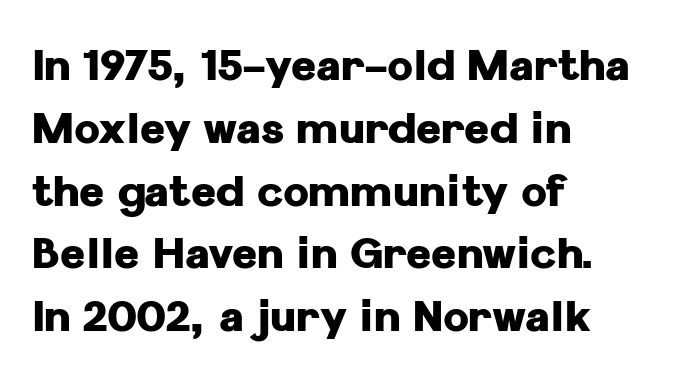
The passage shown is typed in a proportional face where columns would drift. Reading down the block, your eye returns to a fixed left position each line. The space between consecutive lines is moderate. How are the letters spaced? Ordinarily, with no added tracking. Serif or sans? Sans — the stroke terminals are bare. Has an underline been added? It has not.
